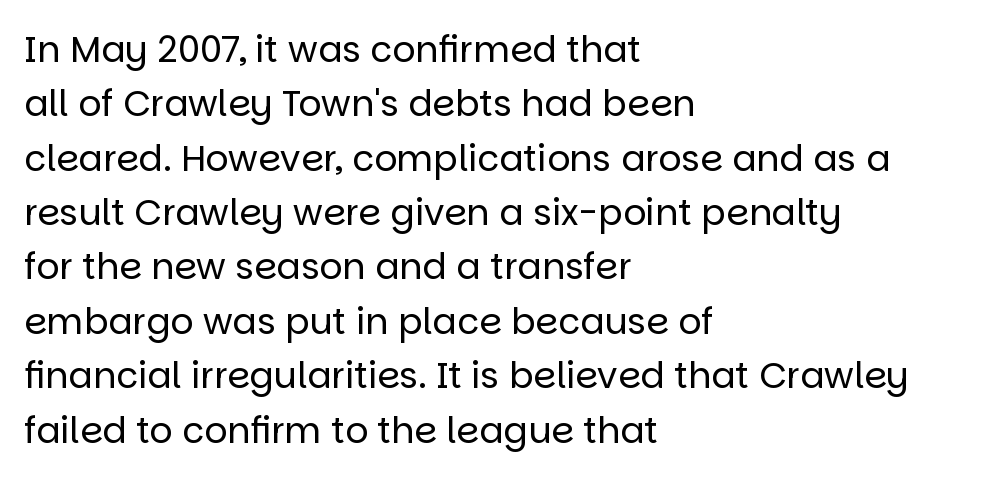
{"serif": "no", "italic": "no", "bold": "no", "weight": "regular", "width": "normal", "stroke_contrast": "low", "x_height": "large", "monospaced": "no", "underline": "no", "align": "left", "line_spacing": "normal", "line_spacing_ratio": 1.51, "letter_spacing": "normal", "letter_spacing_em": 0.0, "glyph_px": 36}
